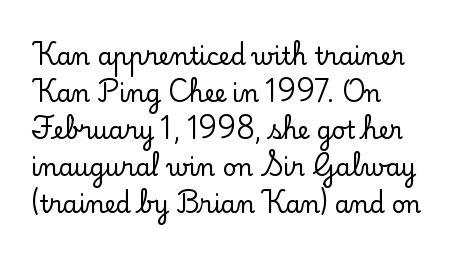
This is roman type, the default non-slanted kind. The lines in this sample share a left origin and differ only in where they stop. Glance below the letters and you will spot only blank space. The line-height multiplier appears to be the usual default. No extra tracking has been applied to these lines.
